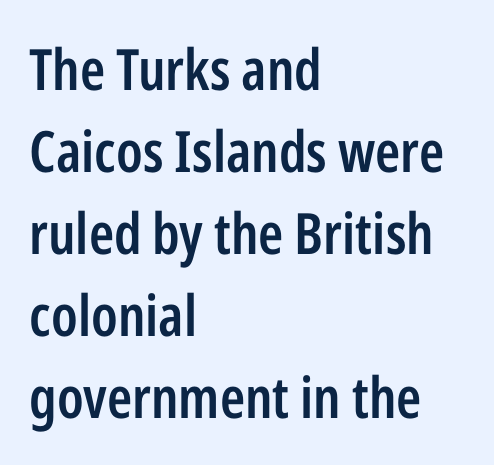
{"serif": "no", "italic": "no", "bold": "semi", "weight": "semibold", "width": "condensed", "stroke_contrast": "low", "x_height": "medium", "monospaced": "no", "underline": "no", "align": "left", "line_spacing": "normal", "line_spacing_ratio": 1.44, "letter_spacing": "normal", "letter_spacing_em": 0.0, "glyph_px": 57}
